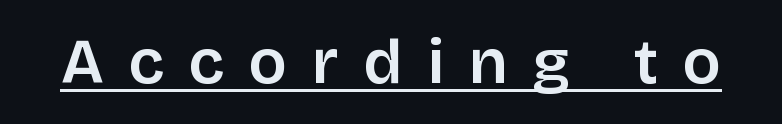
Q: Is the text italic (slanted)? A: No, it is upright.
Q: Is the typeface a serif or a sans-serif typeface? A: Sans-serif.
Q: Is the text underlined? A: Yes.
Q: Is the spacing between letters normal or unusually wide? A: Unusually wide.
Q: Width (condensed, normal, or wide)? A: Normal.
Q: Stroke contrast? A: Low.
Q: x-height? A: Large.
Q: Monospaced? A: No.
